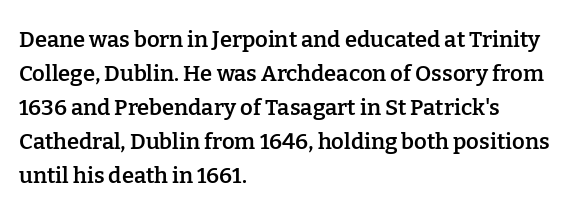
Notice how the stems are strictly vertical — no italics here. The passage shown has conventional tracking throughout. As a designer I'd log this as weight 600, semibold. Line beginnings align vertically; line endings do not.
